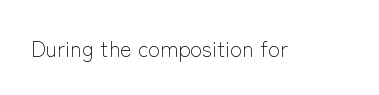
Q: Is the text bold? A: No.
Q: Is the text italic (slanted)? A: No, it is upright.
Q: Is the text underlined? A: No.
Q: Is the spacing between letters normal or unusually wide? A: Normal.
